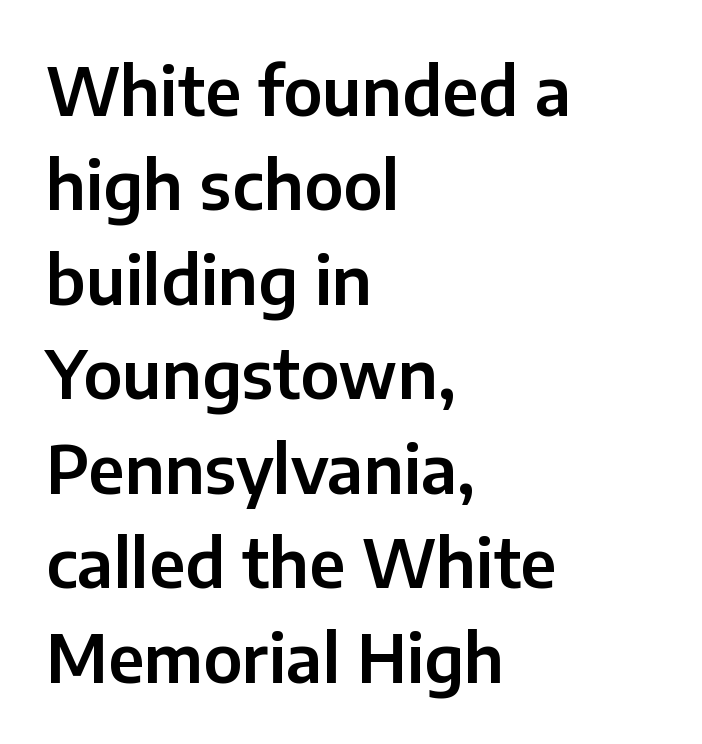
Q: Is the text italic (slanted)? A: No, it is upright.
Q: Is the typeface a serif or a sans-serif typeface? A: Sans-serif.
Q: Is the text underlined? A: No.
Q: How is the paragraph aligned? A: Left-aligned.
Q: Is the spacing between letters normal or unusually wide? A: Normal.
Q: Is the spacing between lines tight, normal or loose? A: Normal.
Q: Width (condensed, normal, or wide)? A: Normal.
Q: Stroke contrast? A: Low.
Q: x-height? A: Medium.
Q: Monospaced? A: No.
